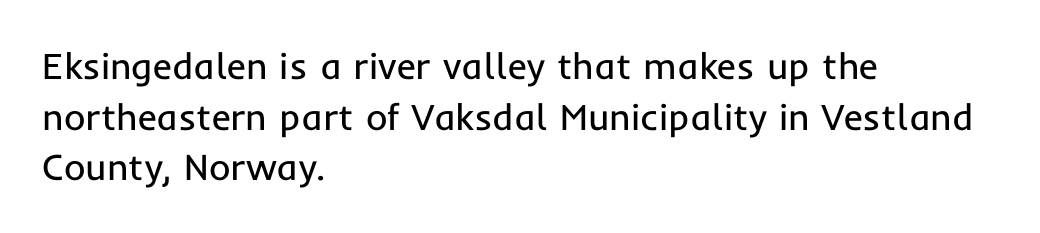
{"serif": "no", "italic": "no", "bold": "no", "weight": "regular", "width": "normal", "stroke_contrast": "low", "x_height": "medium", "monospaced": "no", "underline": "no", "align": "left", "line_spacing": "normal", "line_spacing_ratio": 1.37, "letter_spacing": "normal", "letter_spacing_em": 0.0, "glyph_px": 37}
